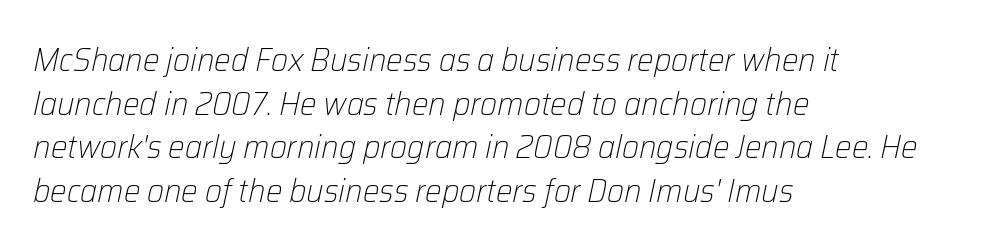
These lines were composed using italics. Between one letter and the next there's only the usual sliver of space. Whoever set this chose a conventional vertical rhythm. Descenders are the only things crossing below the line.
